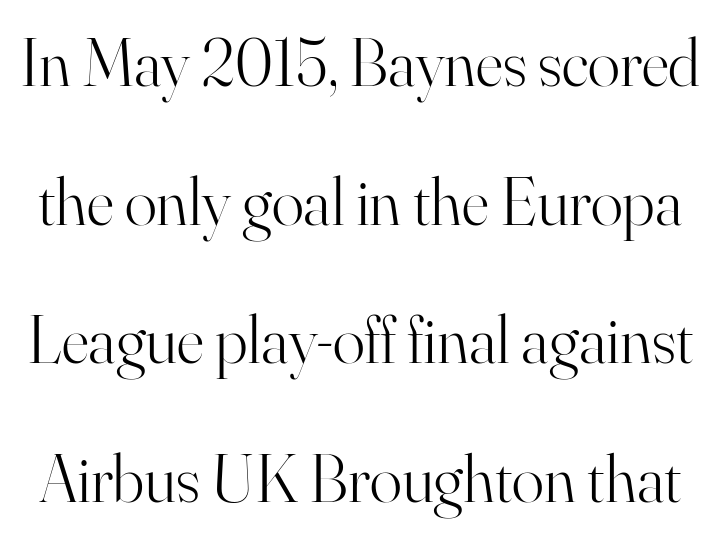
Q: Is the text bold? A: No.
Q: Is the text italic (slanted)? A: No, it is upright.
Q: Is the typeface a serif or a sans-serif typeface? A: Serif.
Q: Is the text underlined? A: No.
Q: Is the spacing between letters normal or unusually wide? A: Normal.
Q: Is the spacing between lines tight, normal or loose? A: Loose.
Q: Width (condensed, normal, or wide)? A: Normal.
Q: Stroke contrast? A: High.
Q: x-height? A: Small.
Q: Monospaced? A: No.
